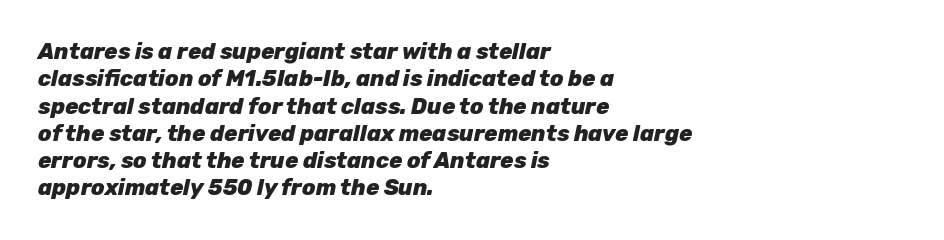
Q: Is the text bold? A: Yes.
Q: Is the text italic (slanted)? A: Yes, it leans right by about 12 degrees.
Q: Is the text underlined? A: No.
Q: How is the paragraph aligned? A: Left-aligned.
Q: Is the spacing between letters normal or unusually wide? A: Normal.
